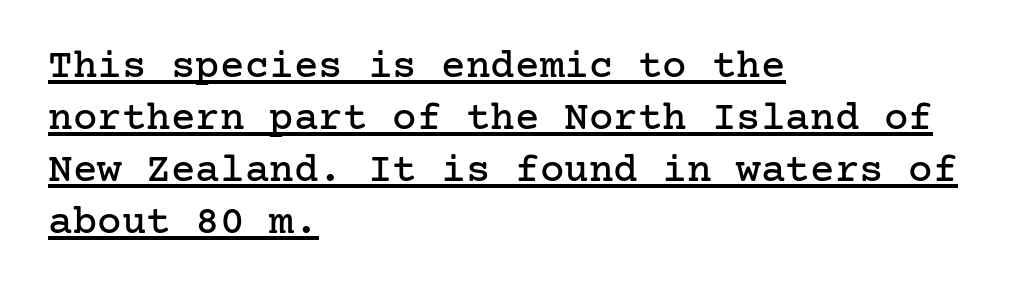
Line beginnings align vertically; line endings do not. Tracking value appears to be zero — textbook default spacing. Yep, those are serifs on the letters. Quick note: interline space is typical.
